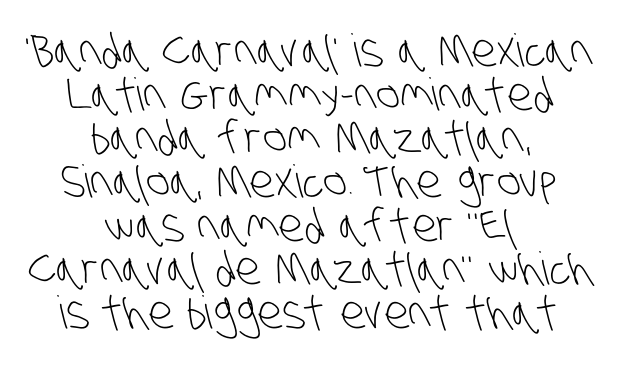
{"serif": "no", "bold": "no", "weight": "light", "width": "condensed", "stroke_contrast": "low", "x_height": "large", "monospaced": "no", "underline": "no", "align": "center", "line_spacing": "tight", "line_spacing_ratio": 0.97, "letter_spacing": "normal", "letter_spacing_em": 0.0, "glyph_px": 45}
